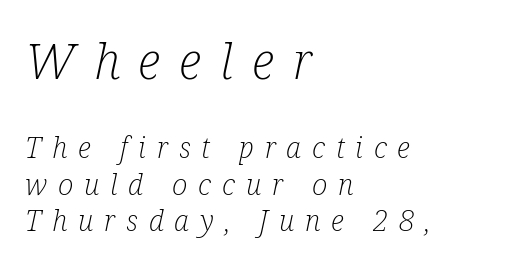
{"serif": "yes", "italic": "yes", "lean": "right", "slant_degrees": 12, "bold": "no", "weight": "light", "width": "condensed", "stroke_contrast": "low", "x_height": "medium", "monospaced": "no", "underline": "no", "align": "left", "line_spacing": "normal", "line_spacing_ratio": 1.25, "letter_spacing": "wide", "letter_spacing_em": 0.37, "larger_block": "first", "size_ratio": 1.72, "glyph_px": 50}
